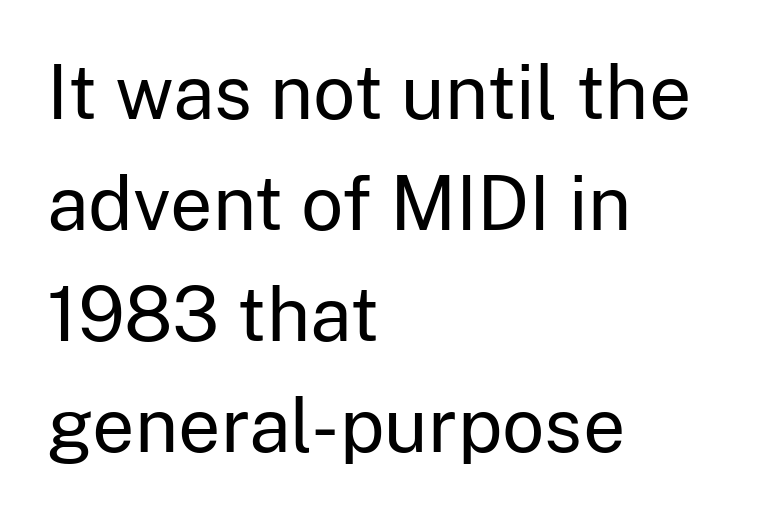
The image shows 75 px regular-weight sans-serif type, upright; set left-aligned, normal line spacing (1.48x), normal letter spacing, not underlined; low stroke contrast and a medium x-height.
